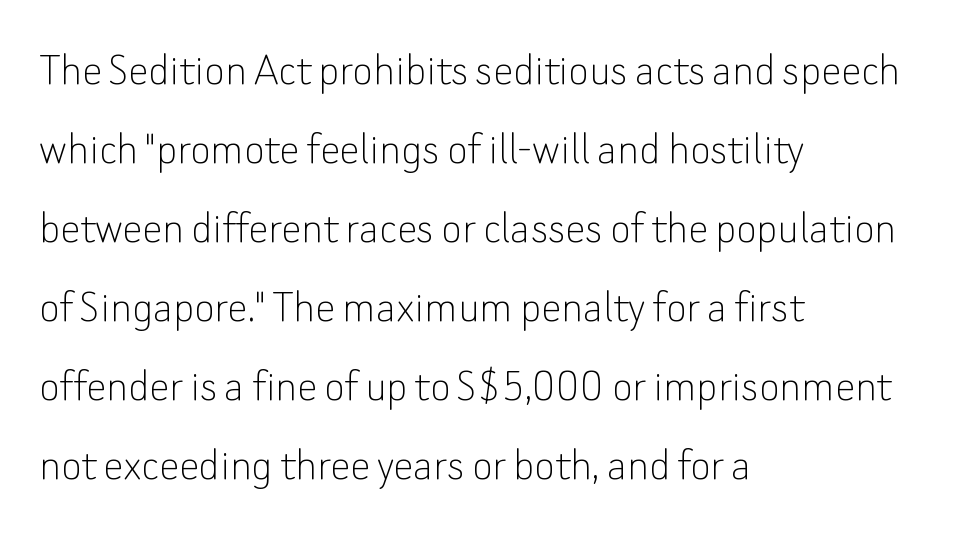
Font category for this specimen: sans-serif. Do the characters align in a grid? No, the font is proportional. The weight would be labelled regular, book, light, or lighter still. One-word summary of the alignment: left. Check under the words: just untouched page. There is no visible air inserted between adjacent glyphs.
